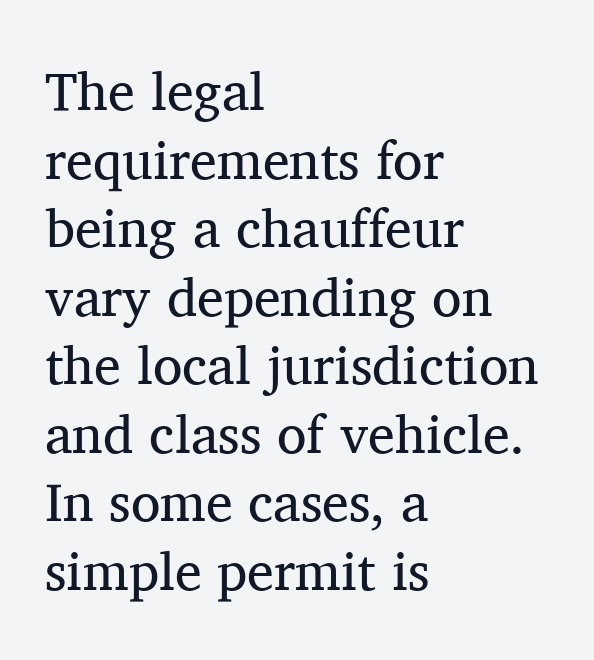
The image shows 54 px regular-weight serif type, upright; set left-aligned, normal line spacing (1.27x), normal letter spacing, not underlined; medium stroke contrast and a medium x-height.
